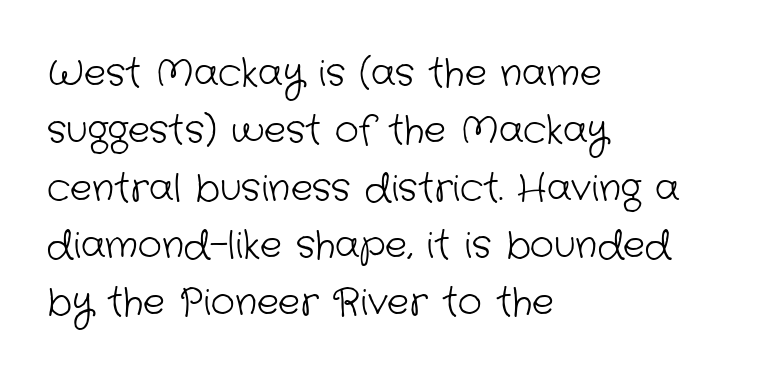
{"serif": "no", "bold": "no", "weight": "light", "width": "normal", "stroke_contrast": "low", "x_height": "medium", "monospaced": "no", "underline": "no", "align": "left", "line_spacing": "normal", "line_spacing_ratio": 1.55, "letter_spacing": "normal", "letter_spacing_em": 0.0, "glyph_px": 37}
